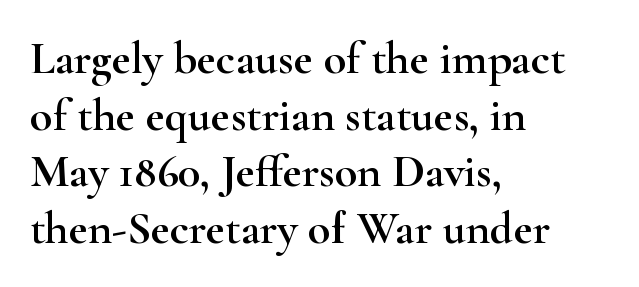
{"serif": "yes", "italic": "no", "width": "wide", "stroke_contrast": "high", "x_height": "small", "monospaced": "no", "underline": "no", "align": "left", "line_spacing_ratio": 1.23, "letter_spacing": "normal", "letter_spacing_em": 0.0, "glyph_px": 46}
